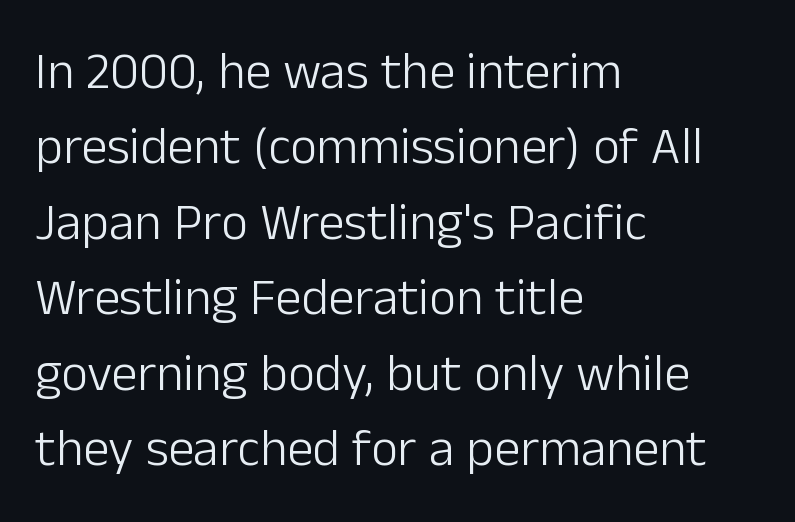
Q: Is the text bold? A: No.
Q: Is the text italic (slanted)? A: No, it is upright.
Q: Is the typeface a serif or a sans-serif typeface? A: Sans-serif.
Q: Is the text underlined? A: No.
Q: How is the paragraph aligned? A: Left-aligned.
Q: Is the spacing between letters normal or unusually wide? A: Normal.
Q: Is the spacing between lines tight, normal or loose? A: Normal.
Q: Width (condensed, normal, or wide)? A: Normal.
Q: Stroke contrast? A: Low.
Q: x-height? A: Medium.
Q: Monospaced? A: No.
